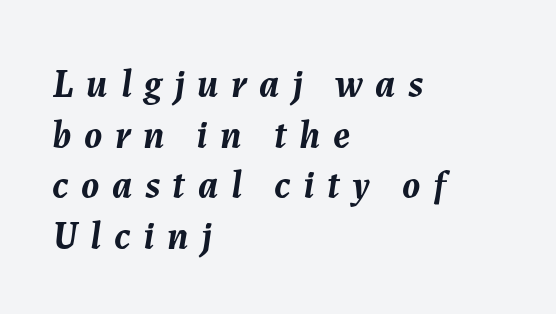
{"italic": "yes", "lean": "right", "slant_degrees": 7, "bold": "yes", "weight": "semibold", "width": "normal", "stroke_contrast": "medium", "x_height": "medium", "monospaced": "no", "underline": "no", "align": "left", "line_spacing": "normal", "line_spacing_ratio": 1.3, "letter_spacing": "wide", "letter_spacing_em": 0.32, "glyph_px": 39}
